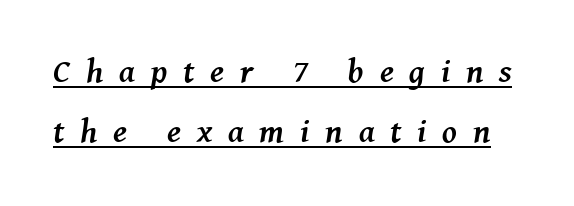
{"serif": "yes", "italic": "yes", "lean": "right", "slant_degrees": 8, "bold": "yes", "weight": "semibold", "width": "normal", "stroke_contrast": "medium", "x_height": "medium", "monospaced": "no", "underline": "yes", "line_spacing_ratio": 1.83, "letter_spacing": "wide", "letter_spacing_em": 0.48, "glyph_px": 33}
